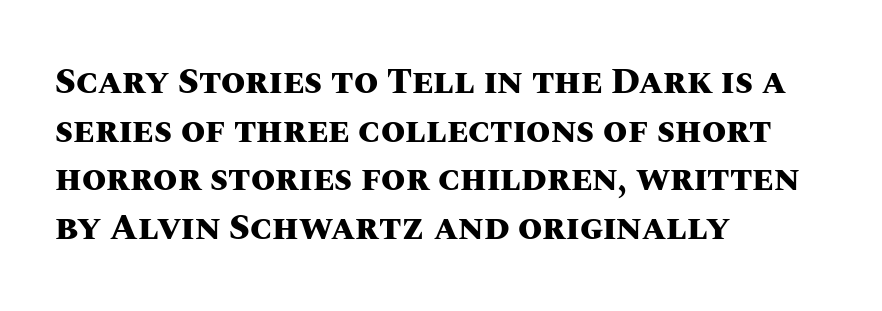
Q: Is the text bold? A: Yes.
Q: Is the text italic (slanted)? A: No, it is upright.
Q: Is the text underlined? A: No.
Q: How is the paragraph aligned? A: Left-aligned.
Q: Is the spacing between letters normal or unusually wide? A: Normal.
Q: Is the spacing between lines tight, normal or loose? A: Normal.
Q: Width (condensed, normal, or wide)? A: Normal.
Q: Stroke contrast? A: Medium.
Q: x-height? A: Large.
Q: Monospaced? A: No.
